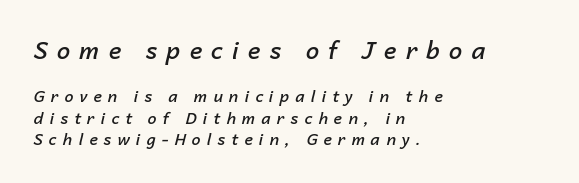
The image shows 24 px text type, italic (leaning right); set left-aligned, normal line spacing (1.34x), unusually wide letter spacing (+0.38 em), not underlined; the first (top) block is 1.5x larger.
